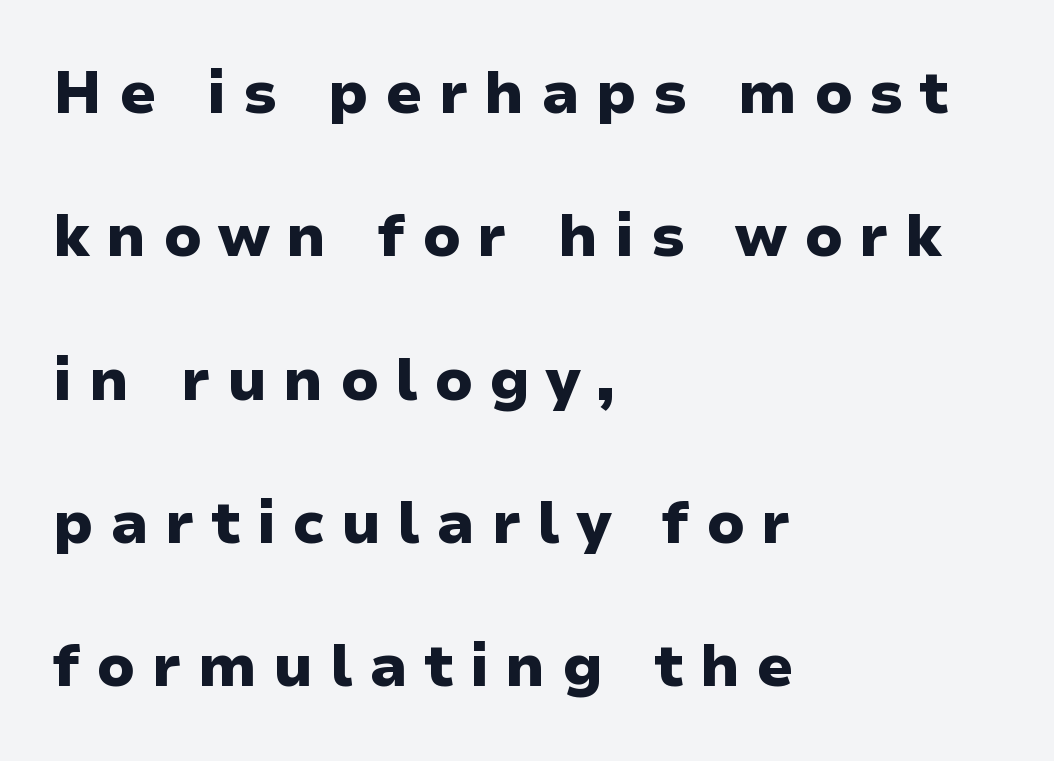
Summary of vertical rhythm: relaxed, with wide interline spacing. Unlike a traditional serif, this face leaves its strokes unadorned. Upright lettering throughout. Glyph-to-glyph distance is far greater than everyday printed text. Any mark beneath the type? The region is blank.
